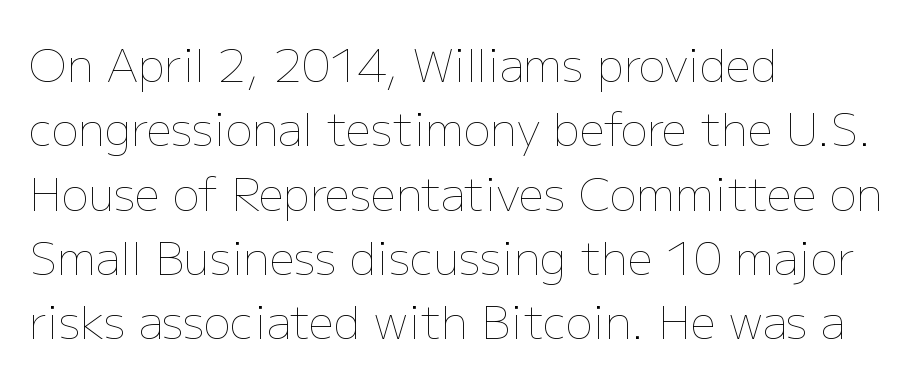
The image shows 45 px thin type, upright; set left-aligned, normal line spacing (1.43x), normal letter spacing, not underlined; low stroke contrast and a medium x-height.
